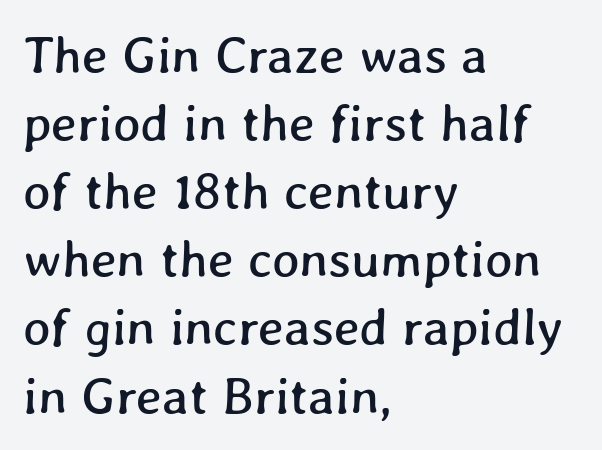
Q: Is the text underlined? A: No.
Q: How is the paragraph aligned? A: Left-aligned.
Q: Is the spacing between letters normal or unusually wide? A: Normal.
Q: Is the spacing between lines tight, normal or loose? A: Normal.
Q: Width (condensed, normal, or wide)? A: Normal.
Q: Stroke contrast? A: Low.
Q: x-height? A: Medium.
Q: Monospaced? A: No.
